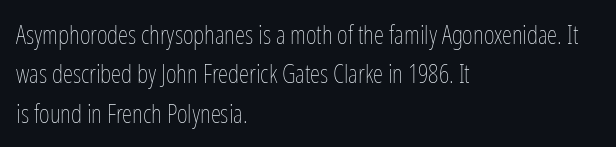
{"italic": "no", "bold": "no", "underline": "no", "align": "left", "line_spacing": "normal", "line_spacing_ratio": 1.51, "letter_spacing": "normal", "letter_spacing_em": 0.0, "glyph_px": 26}
